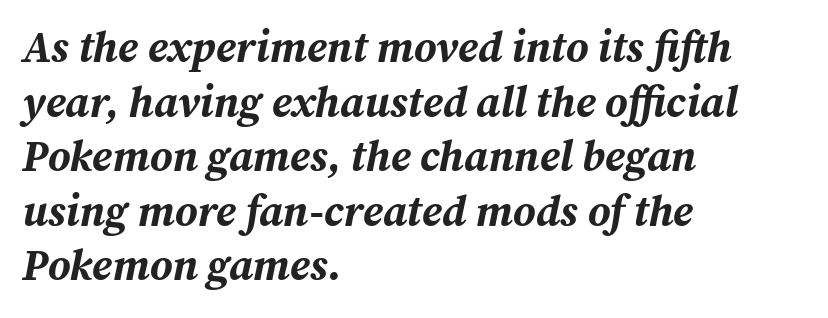
{"italic": "yes", "lean": "right", "slant_degrees": 12, "bold": "yes", "weight": "bold", "width": "normal", "stroke_contrast": "medium", "x_height": "medium", "monospaced": "no", "underline": "no", "align": "left", "line_spacing": "normal", "line_spacing_ratio": 1.27, "letter_spacing": "normal", "letter_spacing_em": 0.0, "glyph_px": 43}
